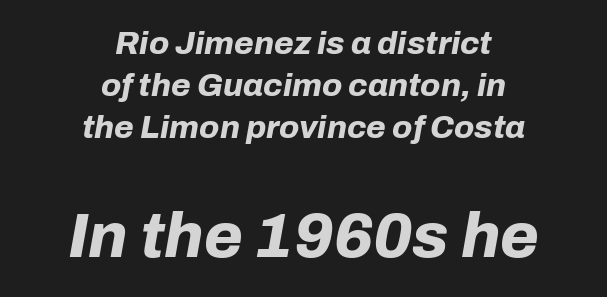
Which margin do the lines hug? Neither — every line sits in the middle. Its strokes are broad and dark, the hallmark of bold type. One glance says typical: line gaps are just what's usual. If you squint, the bottom block still reads clearly — it's the larger of the two.
